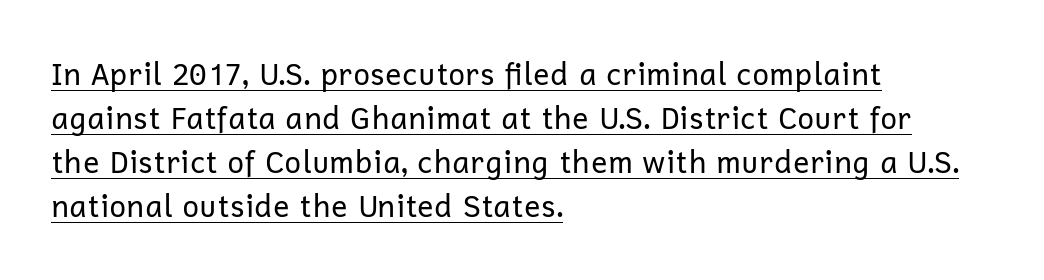
The image shows 30 px regular-weight sans-serif type, upright; set left-aligned, normal line spacing (1.47x), normal letter spacing, underlined; low stroke contrast and a medium x-height.
